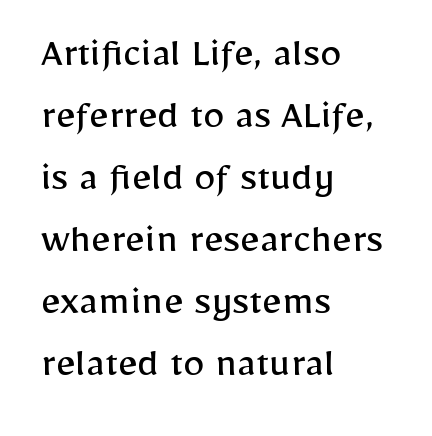
Alignment: flush left. Letters have the restrained weight of plain body copy at most. Whoever set this chose a conventional vertical rhythm. Unlike italic type, these characters show no tilt at all. The passage shown is typed in a proportional face where columns would drift. Descenders are the only things crossing below the line.
